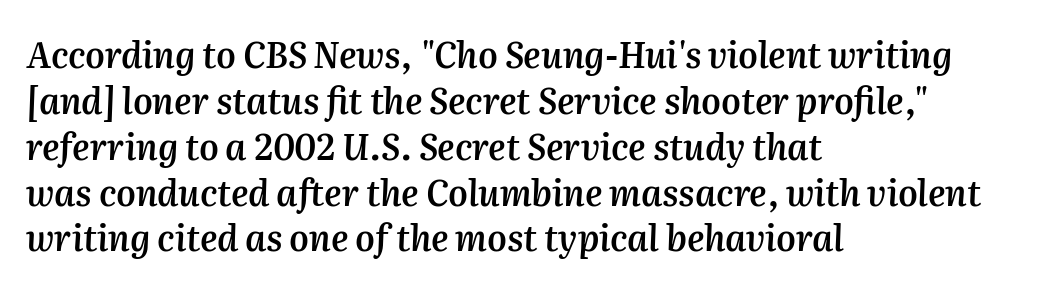
These lines keep a tight, regular rhythm from letter to letter. The gap between lines stays unmarked. Varying glyph widths throughout — classic text-font behaviour. Reading down the column, the eye jumps a familiar distance to each next line.
